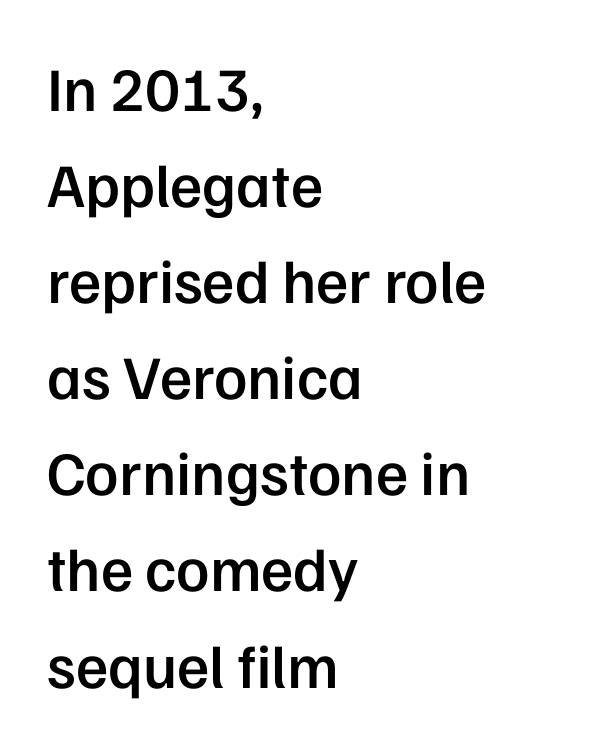
The typesetter chose a ragged-right arrangement here. Regarding leading, the lines here are spaced in the standard way. Vertical strokes here are truly vertical. Set as a demibold, roughly 600 on the weight scale. No extra tracking has been applied to these lines. Type style note: lacks serifs.
